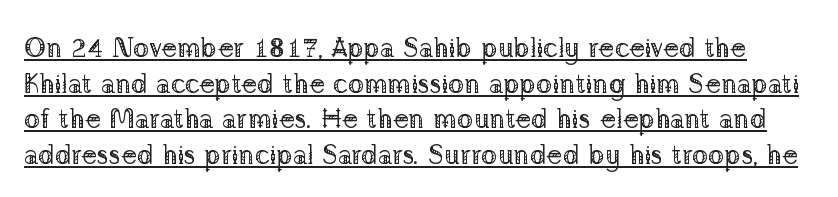
The image shows 27 px text type, upright; set normal line spacing (1.32x), normal letter spacing, underlined.
